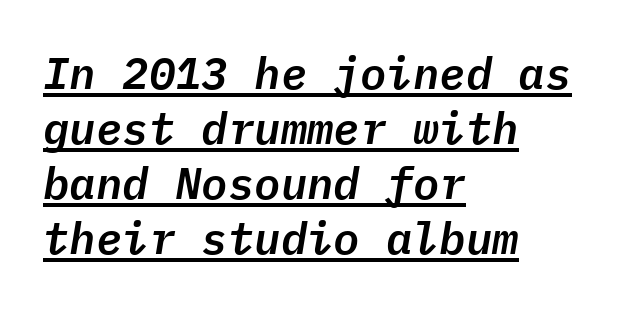
Q: Is the text italic (slanted)? A: Yes, it leans right by about 9 degrees.
Q: Is the text underlined? A: Yes.
Q: How is the paragraph aligned? A: Left-aligned.
Q: Is the spacing between letters normal or unusually wide? A: Normal.
Q: Is the spacing between lines tight, normal or loose? A: Normal.
Q: Width (condensed, normal, or wide)? A: Normal.
Q: Stroke contrast? A: Low.
Q: x-height? A: Medium.
Q: Monospaced? A: Yes.
